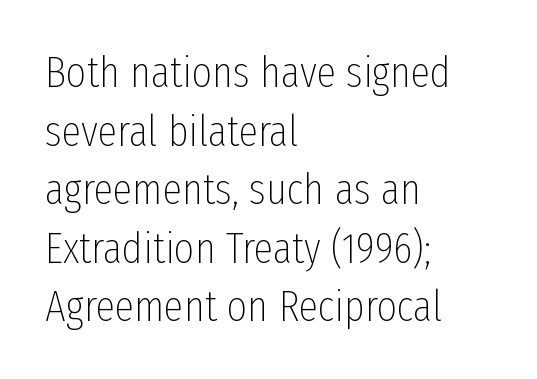
Leftover space on each line is placed entirely after the last word. The rendering uses a moderate line-height, typical for paragraphs. Students, note that the glyphs here touch the page at normal intervals. Does the type have serifs? No, each stem ends abruptly. Note the varied advance widths — an 'i' is clearly narrower than an 'm'.
